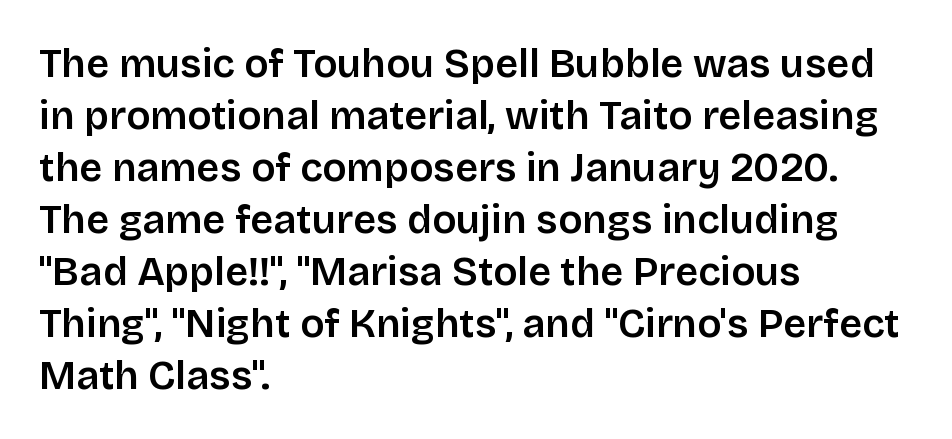
Q: Is the text bold? A: Semi-bold.
Q: Is the text italic (slanted)? A: No, it is upright.
Q: Is the typeface a serif or a sans-serif typeface? A: Sans-serif.
Q: Is the text underlined? A: No.
Q: How is the paragraph aligned? A: Left-aligned.
Q: Is the spacing between letters normal or unusually wide? A: Normal.
Q: Is the spacing between lines tight, normal or loose? A: Normal.
Q: Width (condensed, normal, or wide)? A: Normal.
Q: Stroke contrast? A: Low.
Q: x-height? A: Large.
Q: Monospaced? A: No.
